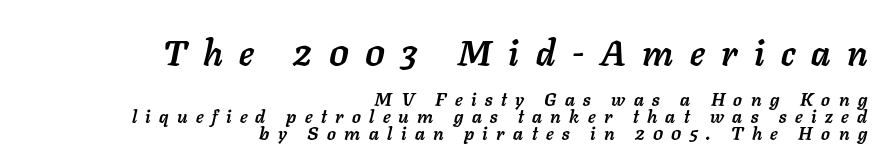
Larger block? The one above; the one below is distinctly smaller. The text block is weighted toward the right margin, trailing off unevenly leftward. The type is letterspaced generously, with wide tracking. Pretty heavy lettering here — definitely bold. These lines are rendered in a variable-pitch font. The passage shown is not underscored anywhere.
